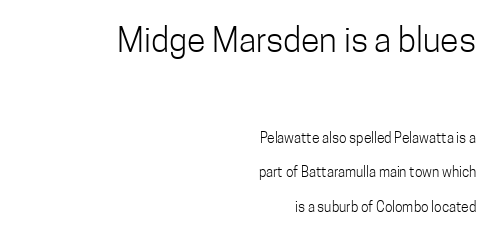
Q: Is the text bold? A: No.
Q: Is the text italic (slanted)? A: No, it is upright.
Q: Is the typeface a serif or a sans-serif typeface? A: Sans-serif.
Q: Is the text underlined? A: No.
Q: How is the paragraph aligned? A: Right-aligned.
Q: Is the spacing between letters normal or unusually wide? A: Normal.
Q: Is the spacing between lines tight, normal or loose? A: Loose.
Q: Which block of text is set in a larger size, the first (top) or the second (bottom)? A: The first (top) one.
Q: Width (condensed, normal, or wide)? A: Condensed.
Q: Stroke contrast? A: Low.
Q: x-height? A: Medium.
Q: Monospaced? A: No.
